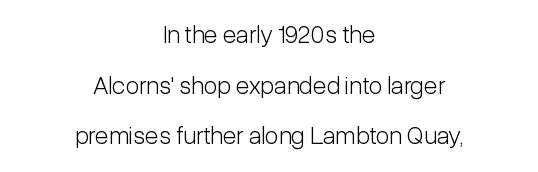
{"italic": "no", "bold": "no", "underline": "no", "align": "center", "line_spacing": "loose", "line_spacing_ratio": 2.03, "letter_spacing": "normal", "letter_spacing_em": 0.0, "glyph_px": 25}
